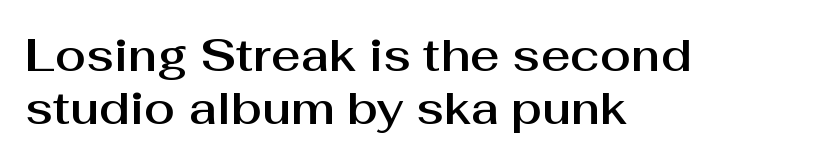
Q: Is the text italic (slanted)? A: No, it is upright.
Q: Is the typeface a serif or a sans-serif typeface? A: Sans-serif.
Q: Is the text underlined? A: No.
Q: How is the paragraph aligned? A: Left-aligned.
Q: Is the spacing between letters normal or unusually wide? A: Normal.
Q: Width (condensed, normal, or wide)? A: Normal.
Q: Stroke contrast? A: Medium.
Q: x-height? A: Medium.
Q: Monospaced? A: No.
